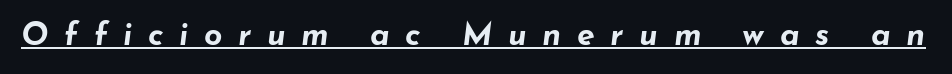
The sample's only ornament is a line tracing under the words. Spacing verdict: proportional, widths tailored to each character. On the weight axis this lands at bold, roughly 700. Tall strokes in this sample are angled rather than plumb.
